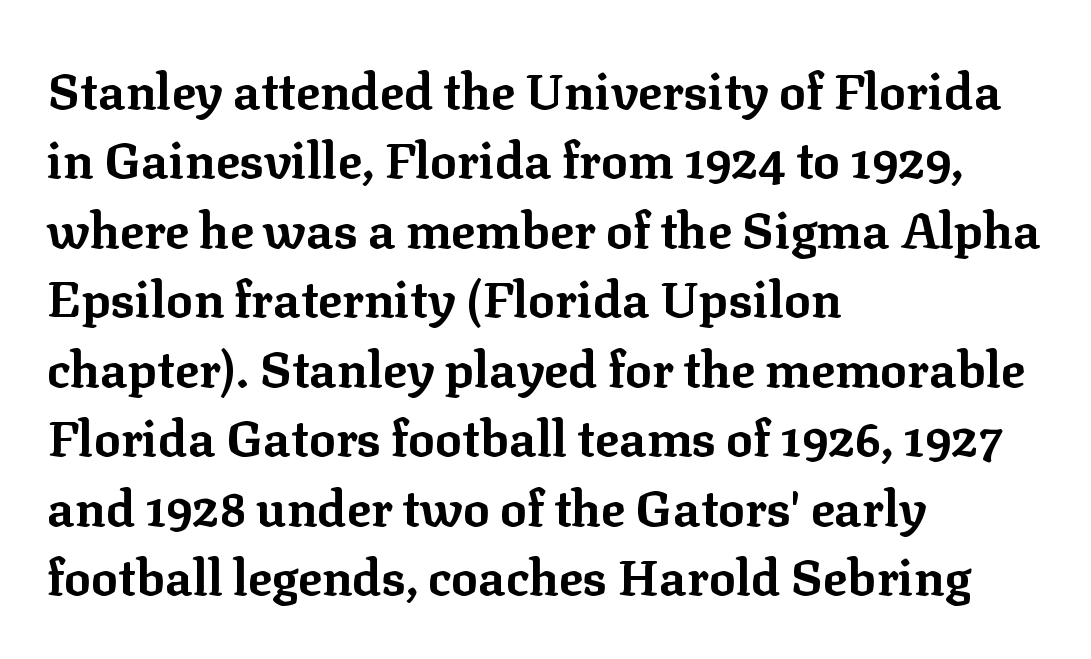
The image shows 50 px bold serif type, upright; set left-aligned, normal line spacing (1.39x), normal letter spacing, not underlined; low stroke contrast and a medium x-height.
